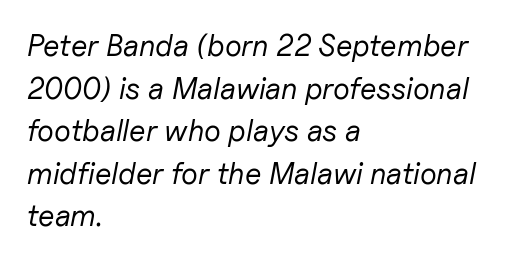
{"italic": "yes", "lean": "right", "slant_degrees": 11, "bold": "no", "weight": "regular", "width": "normal", "stroke_contrast": "low", "x_height": "medium", "monospaced": "no", "underline": "no", "align": "left", "line_spacing": "normal", "line_spacing_ratio": 1.42, "letter_spacing": "normal", "letter_spacing_em": 0.0, "glyph_px": 30}
